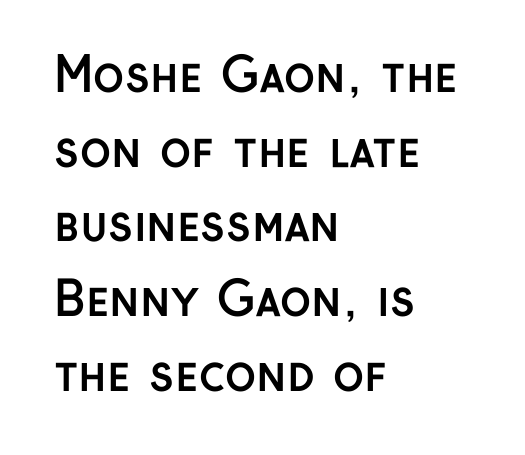
Q: Is the text bold? A: Yes.
Q: Is the text italic (slanted)? A: No, it is upright.
Q: Is the typeface a serif or a sans-serif typeface? A: Sans-serif.
Q: Is the text underlined? A: No.
Q: How is the paragraph aligned? A: Left-aligned.
Q: Is the spacing between letters normal or unusually wide? A: Normal.
Q: Is the spacing between lines tight, normal or loose? A: Normal.
Q: Width (condensed, normal, or wide)? A: Normal.
Q: Stroke contrast? A: Low.
Q: x-height? A: Medium.
Q: Monospaced? A: No.
